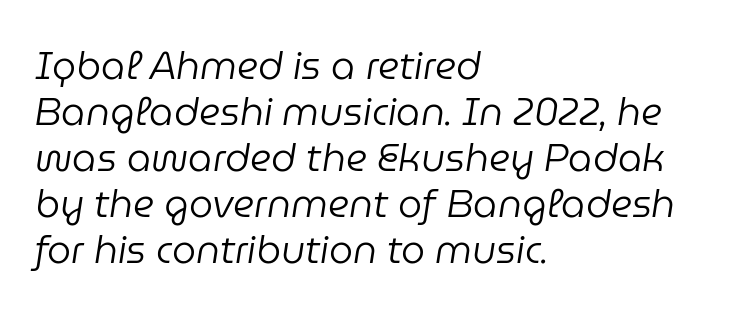
{"italic": "yes", "lean": "right", "slant_degrees": 9, "bold": "no", "weight": "regular", "width": "normal", "stroke_contrast": "low", "x_height": "medium", "monospaced": "no", "underline": "no", "align": "left", "line_spacing_ratio": 1.21, "letter_spacing": "normal", "letter_spacing_em": 0.0, "glyph_px": 38}
